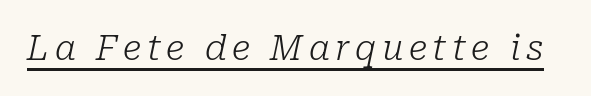
The image shows 35 px light serif type, italic (leaning right); set underlined; low stroke contrast and a medium x-height.
